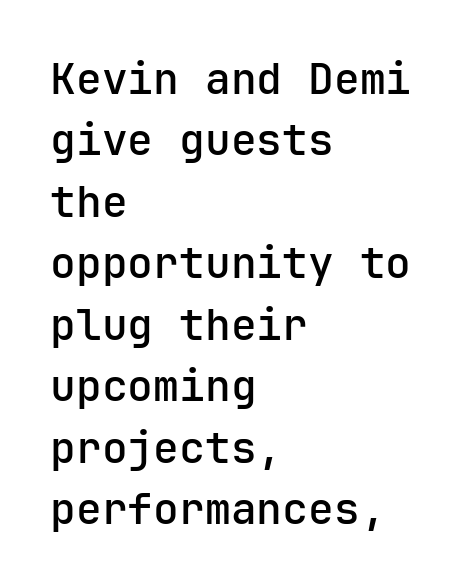
The image shows 43 px sans-serif type, upright, monospaced; set left-aligned, normal line spacing (1.43x), normal letter spacing, not underlined; low stroke contrast and a medium x-height.
